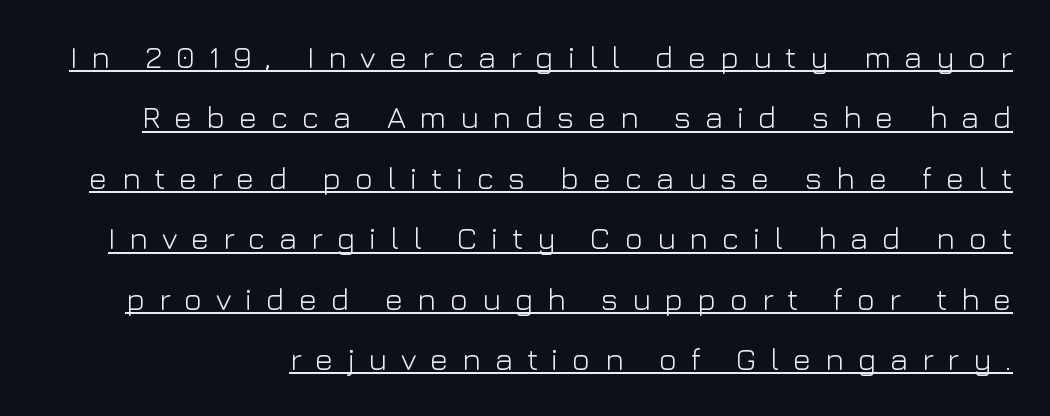
{"serif": "no", "italic": "no", "bold": "no", "weight": "light", "width": "normal", "stroke_contrast": "low", "x_height": "medium", "monospaced": "no", "underline": "yes", "line_spacing": "loose", "line_spacing_ratio": 1.95, "letter_spacing": "wide", "letter_spacing_em": 0.44, "glyph_px": 31}
